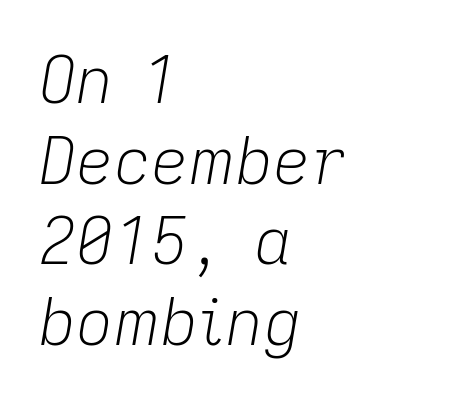
Q: Is the text bold? A: No.
Q: Is the text italic (slanted)? A: Yes, it leans right by about 9 degrees.
Q: Is the text underlined? A: No.
Q: How is the paragraph aligned? A: Left-aligned.
Q: Is the spacing between letters normal or unusually wide? A: Normal.
Q: Width (condensed, normal, or wide)? A: Normal.
Q: Stroke contrast? A: Low.
Q: x-height? A: Medium.
Q: Monospaced? A: No.
